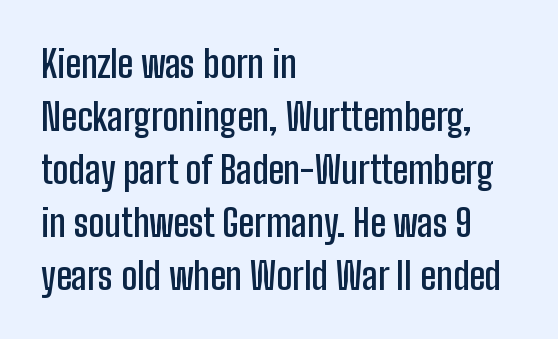
The image shows 37 px semibold, condensed sans-serif type, upright; set left-aligned, normal line spacing (1.43x), normal letter spacing, not underlined; low stroke contrast and a medium x-height.
